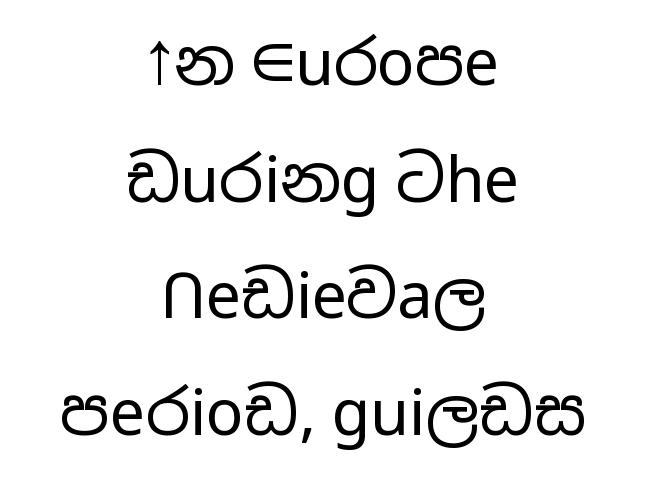
Q: Is the text bold? A: No.
Q: Is the text italic (slanted)? A: No, it is upright.
Q: Is the typeface a serif or a sans-serif typeface? A: Sans-serif.
Q: Is the text underlined? A: No.
Q: How is the paragraph aligned? A: Centered.
Q: Is the spacing between letters normal or unusually wide? A: Normal.
Q: Width (condensed, normal, or wide)? A: Wide.
Q: Stroke contrast? A: Low.
Q: x-height? A: Medium.
Q: Monospaced? A: No.
